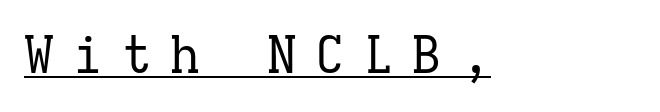
Spacing between characters has been opened up far beyond the box default. The face looks like a standard text weight, possibly lighter. What decoration does the sample have? An underline. Do the letters lean? They stand straight.
